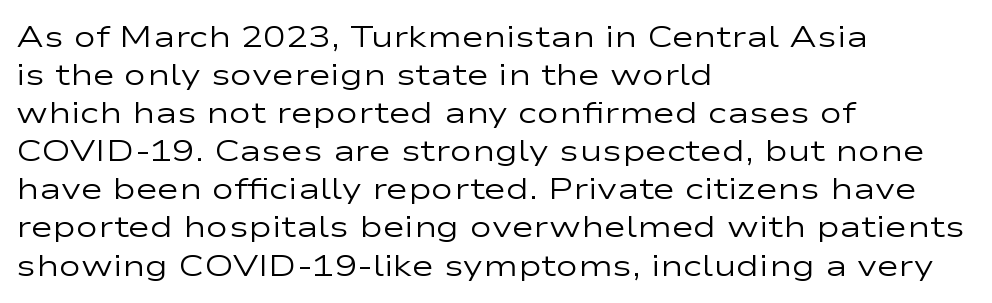
Q: Is the text bold? A: No.
Q: Is the text italic (slanted)? A: No, it is upright.
Q: Is the typeface a serif or a sans-serif typeface? A: Sans-serif.
Q: Is the text underlined? A: No.
Q: How is the paragraph aligned? A: Left-aligned.
Q: Is the spacing between letters normal or unusually wide? A: Normal.
Q: Is the spacing between lines tight, normal or loose? A: Normal.
Q: Width (condensed, normal, or wide)? A: Wide.
Q: Stroke contrast? A: Low.
Q: x-height? A: Medium.
Q: Monospaced? A: No.
